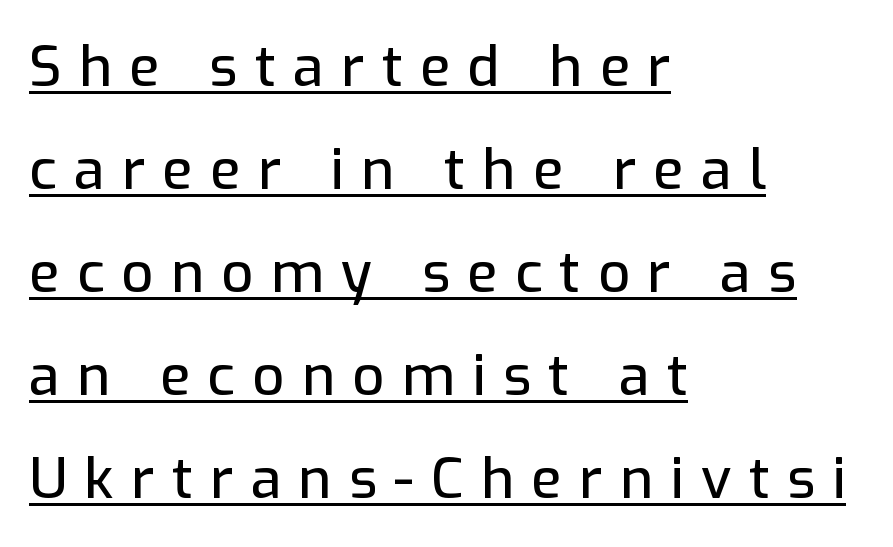
The image shows 56 px sans-serif type, upright; set left-aligned, line spacing 1.84x, unusually wide letter spacing (+0.31 em), underlined; low stroke contrast and a medium x-height.
